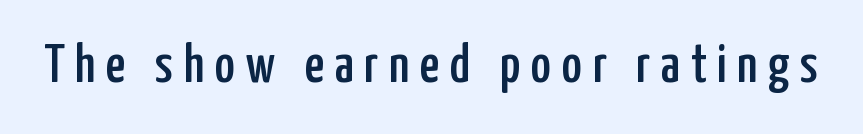
{"serif": "no", "italic": "no", "width": "condensed", "stroke_contrast": "low", "x_height": "medium", "monospaced": "no", "underline": "no", "glyph_px": 55}
